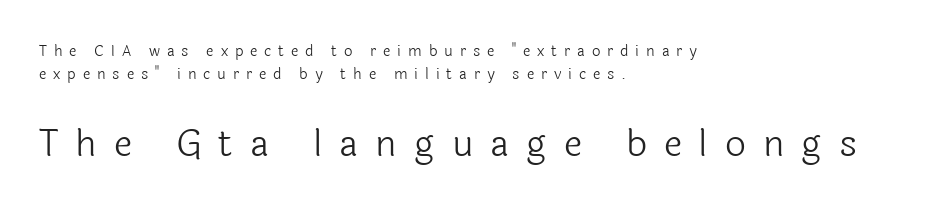
The image shows 37 px light sans-serif type, upright; set left-aligned, normal line spacing (1.54x), unusually wide letter spacing (+0.46 em), not underlined; the second (bottom) block is 2.47x larger; a medium x-height.
